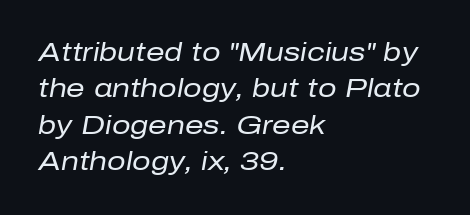
Q: Is the text bold? A: No.
Q: Is the text italic (slanted)? A: Yes, it leans right by about 10 degrees.
Q: Is the text underlined? A: No.
Q: How is the paragraph aligned? A: Left-aligned.
Q: Is the spacing between letters normal or unusually wide? A: Normal.
Q: Is the spacing between lines tight, normal or loose? A: Normal.
